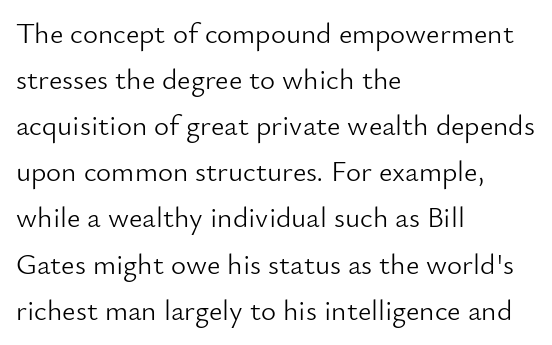
{"serif": "no", "italic": "no", "bold": "no", "weight": "light", "width": "normal", "stroke_contrast": "low", "x_height": "small", "monospaced": "no", "underline": "no", "align": "left", "line_spacing": "normal", "line_spacing_ratio": 1.59, "letter_spacing": "normal", "letter_spacing_em": 0.0, "glyph_px": 29}
